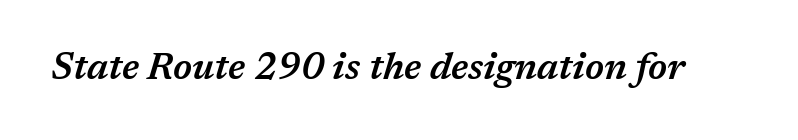
Q: Is the text bold? A: Semi-bold.
Q: Is the text italic (slanted)? A: Yes, it leans right by about 17 degrees.
Q: Is the text underlined? A: No.
Q: Is the spacing between letters normal or unusually wide? A: Normal.
Q: Width (condensed, normal, or wide)? A: Normal.
Q: Stroke contrast? A: Medium.
Q: x-height? A: Medium.
Q: Monospaced? A: No.
